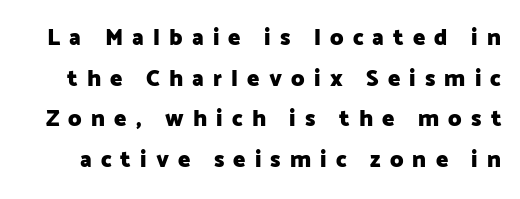
Someone cranked the tracking dial way up on this one. The baseline area is clear. Heavy, bold letterforms. The specimen reads as upright at a glance.
